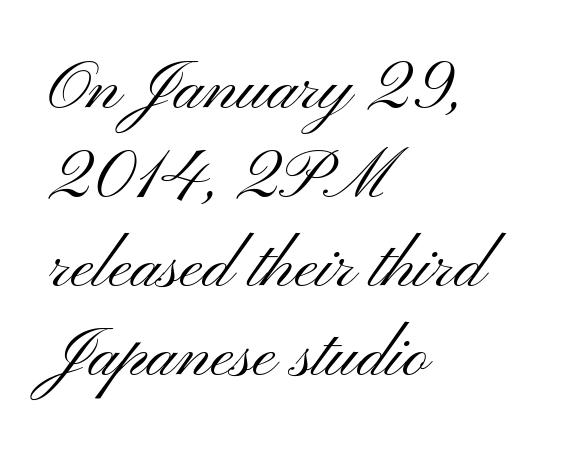
The letters carry no serifs — their stems end cleanly without finishing strokes. Honestly, the letter spacing is just normal — you wouldn't notice it. The rendering uses natural spacing where letterforms have individual widths. The foot of each line stays bare and open. Is the block centered? No — it sits flush against the left margin.
